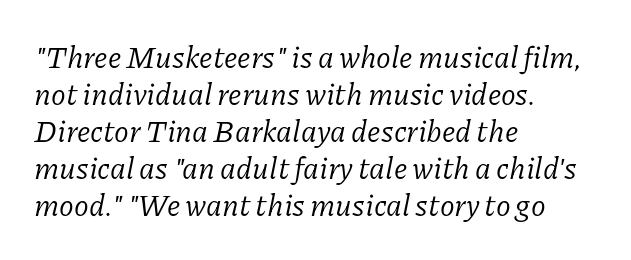
Check where the strokes stop: tiny serifs finish them off. The characters are drawn with everyday or finer stroke widths. There's an unmistakable incline to the writing here. Tracking value appears to be zero — textbook default spacing. Spacing verdict: proportional, widths tailored to each character.
